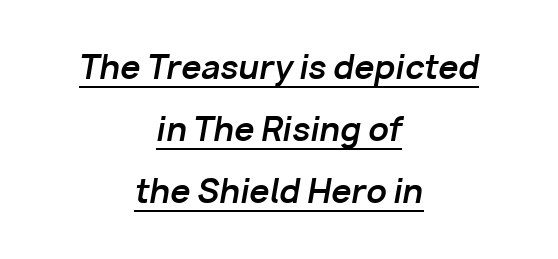
Q: Is the text bold? A: Yes.
Q: Is the text italic (slanted)? A: Yes, it leans right by about 10 degrees.
Q: Is the text underlined? A: Yes.
Q: How is the paragraph aligned? A: Centered.
Q: Is the spacing between letters normal or unusually wide? A: Normal.
Q: Is the spacing between lines tight, normal or loose? A: Loose.
Q: Width (condensed, normal, or wide)? A: Normal.
Q: Stroke contrast? A: Low.
Q: x-height? A: Medium.
Q: Monospaced? A: No.
